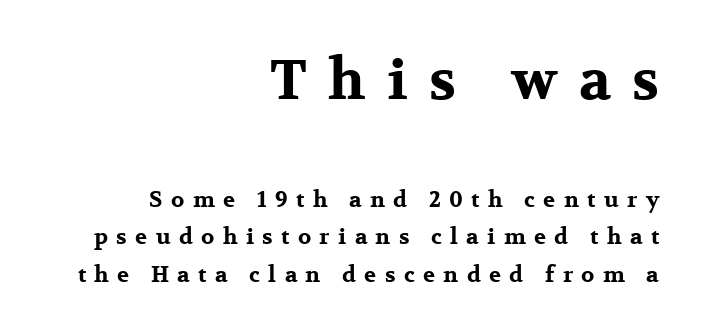
Upright lettering throughout. The typeface chosen for these lines features serifs. The first block has been scaled up relative to the second. The gaps between neighbouring characters are conspicuously large.
